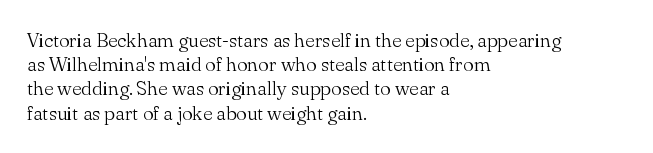
Tall strokes in this sample are plumb rather than angled. Decoration check: the copy has no underline. Words appear dense and cohesive because spacing is normal. The typesetter chose a ragged-right arrangement here.
